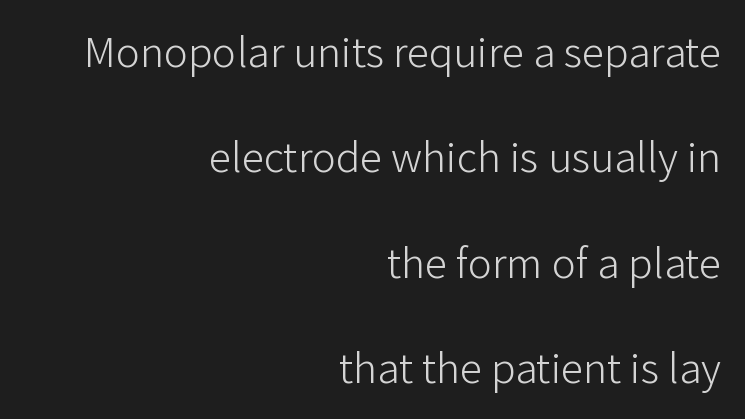
Q: Is the text bold? A: No.
Q: Is the text italic (slanted)? A: No, it is upright.
Q: Is the typeface a serif or a sans-serif typeface? A: Sans-serif.
Q: Is the text underlined? A: No.
Q: How is the paragraph aligned? A: Right-aligned.
Q: Is the spacing between letters normal or unusually wide? A: Normal.
Q: Is the spacing between lines tight, normal or loose? A: Loose.
Q: Width (condensed, normal, or wide)? A: Normal.
Q: Stroke contrast? A: Low.
Q: x-height? A: Medium.
Q: Monospaced? A: No.
